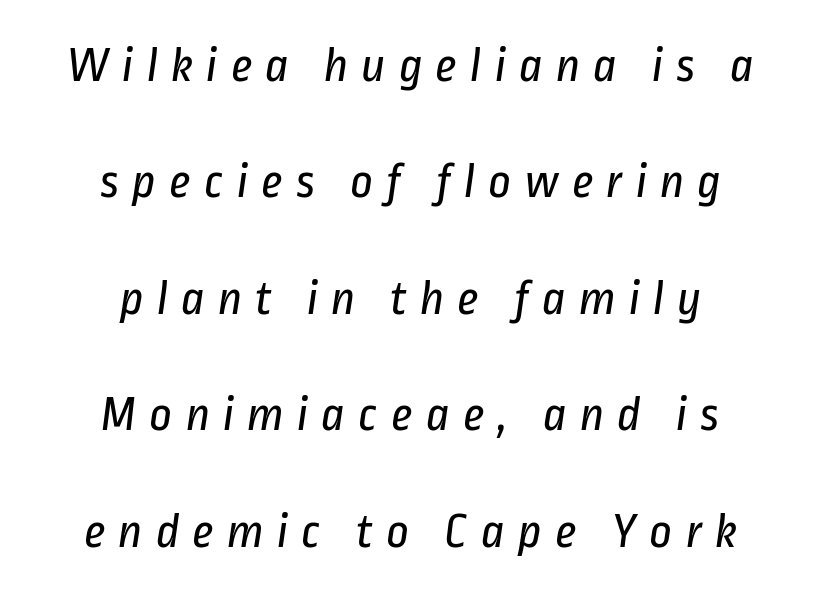
Q: Is the text bold? A: No.
Q: Is the typeface a serif or a sans-serif typeface? A: Sans-serif.
Q: Is the text underlined? A: No.
Q: How is the paragraph aligned? A: Centered.
Q: Is the spacing between letters normal or unusually wide? A: Unusually wide.
Q: Is the spacing between lines tight, normal or loose? A: Loose.
Q: Width (condensed, normal, or wide)? A: Condensed.
Q: Stroke contrast? A: Low.
Q: x-height? A: Medium.
Q: Monospaced? A: No.
